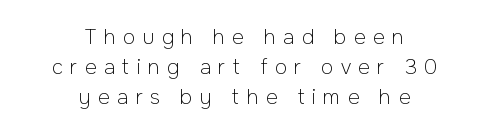
Q: Is the text bold? A: No.
Q: Is the text italic (slanted)? A: No, it is upright.
Q: Is the text underlined? A: No.
Q: How is the paragraph aligned? A: Centered.
Q: Is the spacing between letters normal or unusually wide? A: Unusually wide.
Q: Is the spacing between lines tight, normal or loose? A: Normal.
